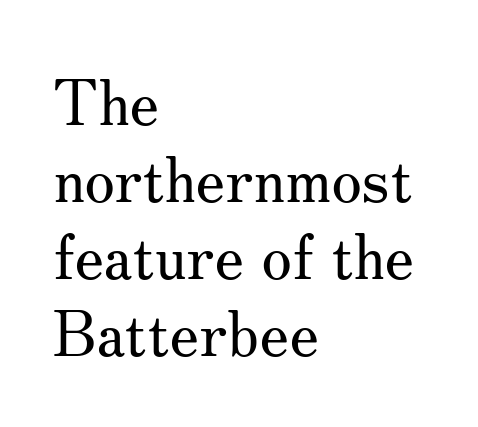
Q: Is the text bold? A: No.
Q: Is the text italic (slanted)? A: No, it is upright.
Q: Is the typeface a serif or a sans-serif typeface? A: Serif.
Q: Is the text underlined? A: No.
Q: How is the paragraph aligned? A: Left-aligned.
Q: Is the spacing between letters normal or unusually wide? A: Normal.
Q: Width (condensed, normal, or wide)? A: Normal.
Q: Stroke contrast? A: Medium.
Q: x-height? A: Small.
Q: Monospaced? A: No.
